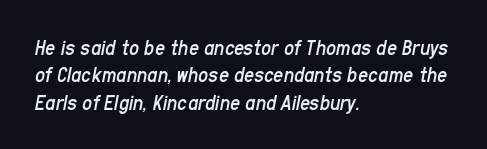
{"italic": "yes", "lean": "right", "slant_degrees": 11, "bold": "no", "underline": "no", "align": "left", "line_spacing": "normal", "line_spacing_ratio": 1.25, "letter_spacing": "normal", "letter_spacing_em": 0.0, "glyph_px": 22}
